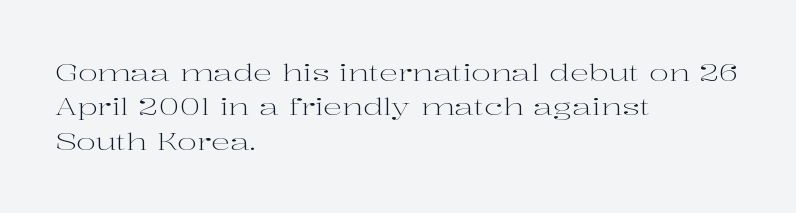
The image shows 24 px text type, upright; set left-aligned, normal line spacing (1.43x), normal letter spacing, not underlined.
